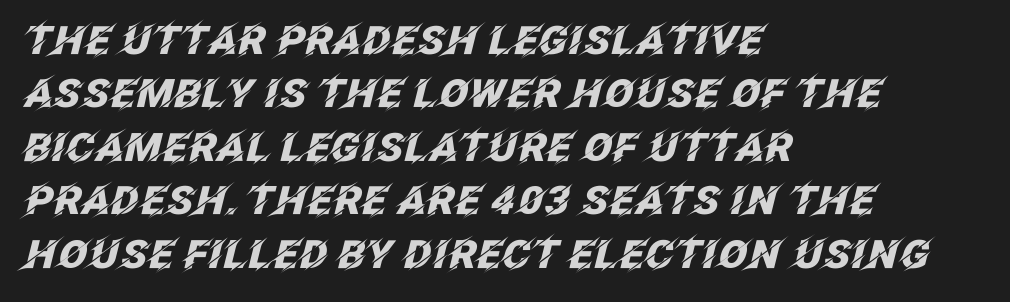
The image shows 39 px heavy type, italic (leaning right); set left-aligned, normal line spacing (1.37x), normal letter spacing, not underlined; low stroke contrast and a large x-height.
